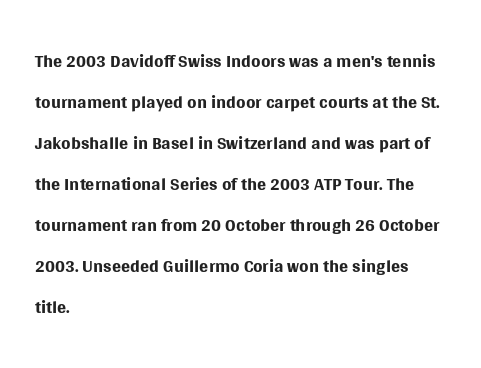
The image shows 27 px text type, upright; set left-aligned, normal line spacing (1.52x), normal letter spacing, not underlined.
